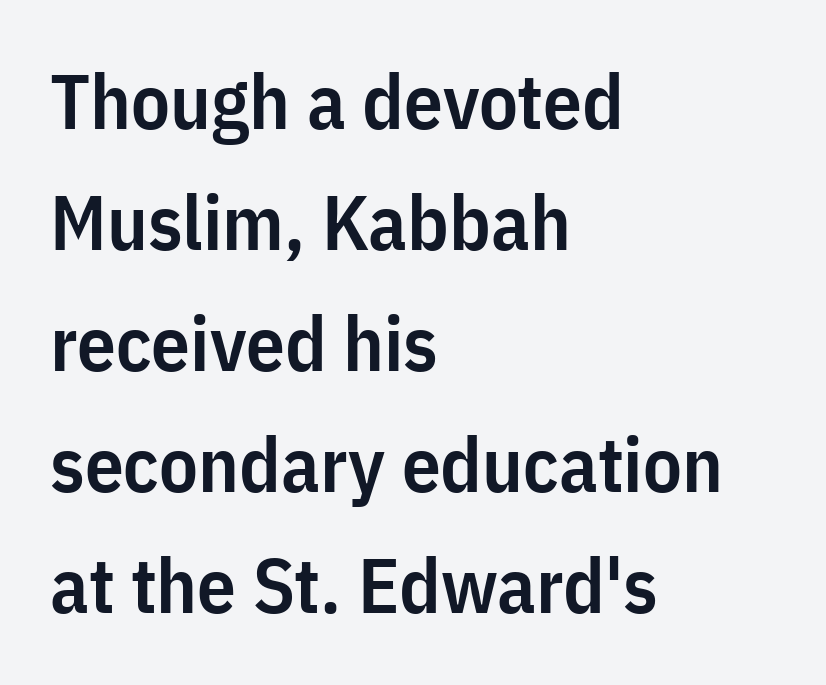
{"serif": "no", "italic": "no", "bold": "semi", "weight": "semibold", "width": "condensed", "stroke_contrast": "low", "x_height": "medium", "monospaced": "no", "underline": "no", "align": "left", "line_spacing": "normal", "line_spacing_ratio": 1.57, "letter_spacing": "normal", "letter_spacing_em": 0.0, "glyph_px": 77}
